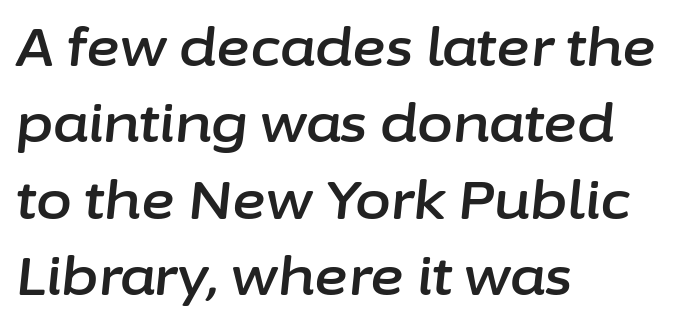
In terms of leading, this rendering sits right in the middle. Observe the ordinary spacing: letters are neighbours, not strangers. The whole block is typeset with a tilt. Anything drawn beneath the words? Only blank space.
